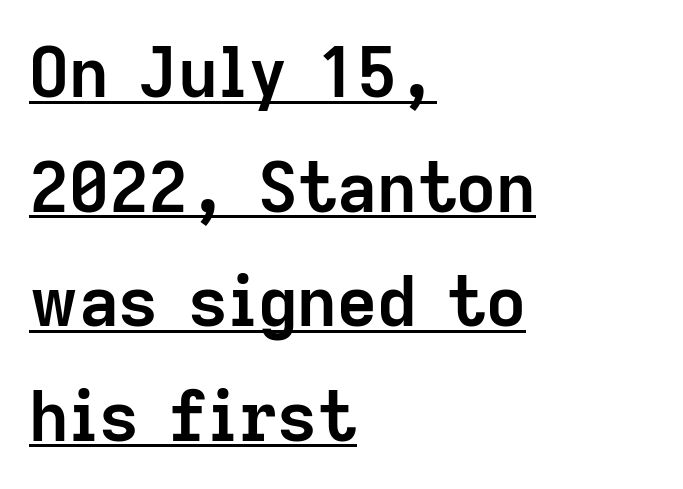
Observe the absence of serifs on each vertical stroke in this sample. The passage shown is underscored from start to finish. The letterforms sit shoulder to shoulder at normal distance. The vertical gap from one line to the next is medium. Compared with an ordinary text face, these strokes are far heavier — a full bold. In CSS terms this would be text-align: left.
